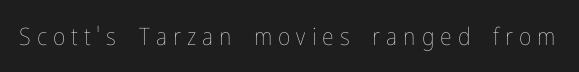
No extra ink here — the face is not bold. The tracking jumps out immediately: characters are airy and widely separated. The letters stand upright; this is a roman face. Has an underline been added? It has not.
